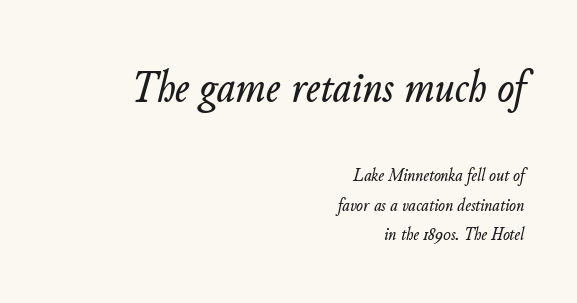
The image shows 45 px text type, italic (leaning right); set right-aligned, normal line spacing (1.63x), normal letter spacing, not underlined; the first (top) block is 2.5x larger; low stroke contrast and a small x-height.
